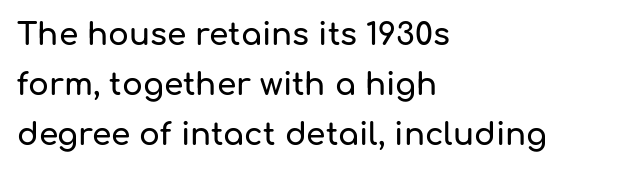
Every row of glyphs begins at an identical x-position on the left. Proportional: the letters do not fall into vertical columns. Observe the absence of serifs on each vertical stroke in this sample. Rows of type keep a routine distance in the vertical direction. Posture: straight, roman, zero tilt. Letter spacing: default.
